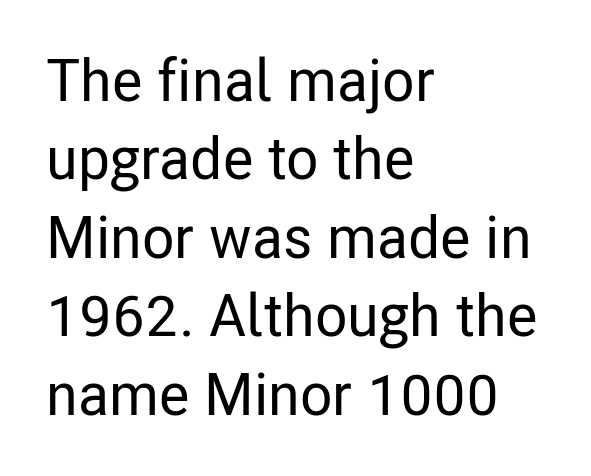
Q: Is the text italic (slanted)? A: No, it is upright.
Q: Is the typeface a serif or a sans-serif typeface? A: Sans-serif.
Q: Is the text underlined? A: No.
Q: How is the paragraph aligned? A: Left-aligned.
Q: Is the spacing between letters normal or unusually wide? A: Normal.
Q: Is the spacing between lines tight, normal or loose? A: Normal.
Q: Width (condensed, normal, or wide)? A: Condensed.
Q: Stroke contrast? A: Low.
Q: x-height? A: Medium.
Q: Monospaced? A: No.
